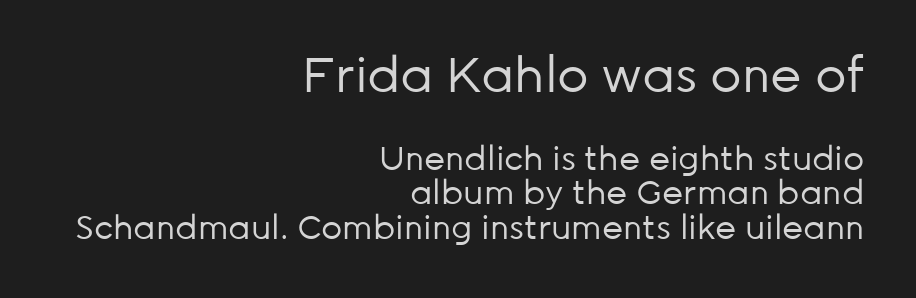
The image shows 49 px regular-weight sans-serif type, upright; set right-aligned, tight line spacing (1.05x), normal letter spacing, not underlined; the first (top) block is 1.48x larger; low stroke contrast and a medium x-height.
